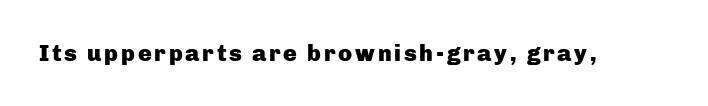
Q: Is the text bold? A: Yes.
Q: Is the text italic (slanted)? A: No, it is upright.
Q: Is the text underlined? A: No.
